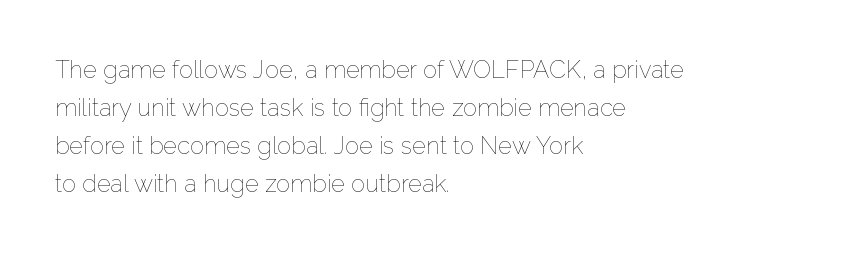
Q: Is the text bold? A: No.
Q: Is the text italic (slanted)? A: No, it is upright.
Q: Is the text underlined? A: No.
Q: How is the paragraph aligned? A: Left-aligned.
Q: Is the spacing between letters normal or unusually wide? A: Normal.
Q: Is the spacing between lines tight, normal or loose? A: Normal.
